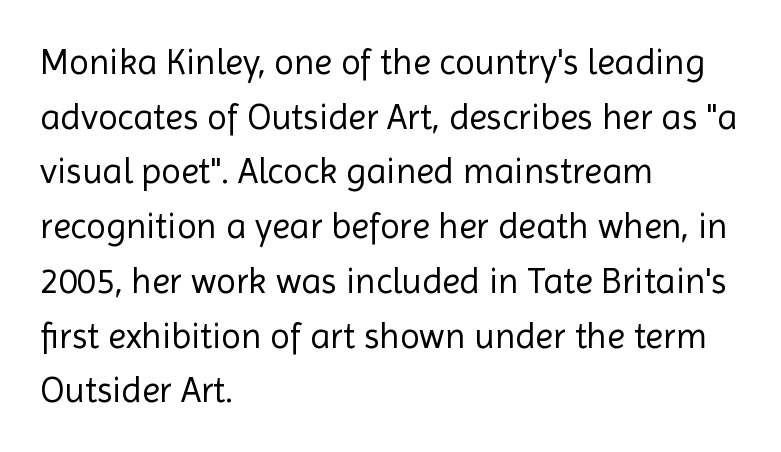
Q: Is the text bold? A: No.
Q: Is the text italic (slanted)? A: No, it is upright.
Q: Is the typeface a serif or a sans-serif typeface? A: Sans-serif.
Q: Is the text underlined? A: No.
Q: How is the paragraph aligned? A: Left-aligned.
Q: Is the spacing between letters normal or unusually wide? A: Normal.
Q: Is the spacing between lines tight, normal or loose? A: Normal.
Q: Width (condensed, normal, or wide)? A: Normal.
Q: x-height? A: Medium.
Q: Monospaced? A: No.
